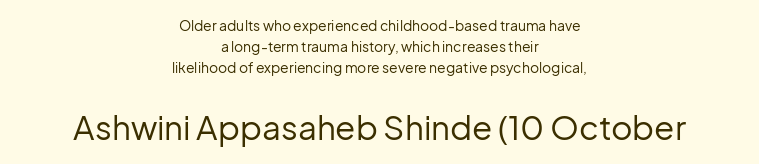
The image shows 33 px regular-weight sans-serif type, upright; set centered, normal line spacing (1.49x), normal letter spacing, not underlined; the second (bottom) block is 2.36x larger; low stroke contrast and a medium x-height.
